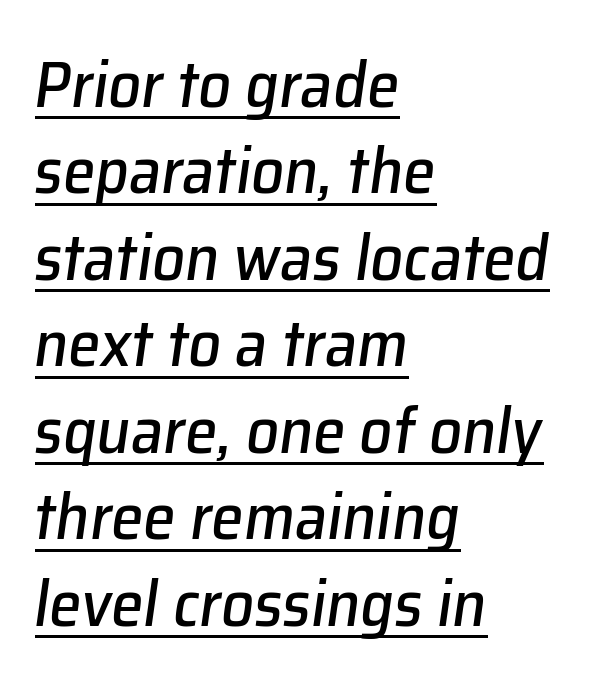
The image shows 65 px text type, italic (leaning right); set left-aligned, normal line spacing (1.33x), normal letter spacing, underlined; low stroke contrast and a medium x-height.
